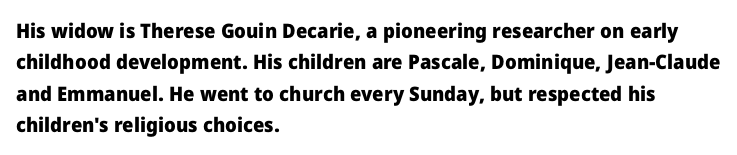
{"italic": "no", "bold": "yes", "underline": "no", "align": "left", "line_spacing": "normal", "line_spacing_ratio": 1.57, "letter_spacing": "normal", "letter_spacing_em": 0.0, "glyph_px": 20}
